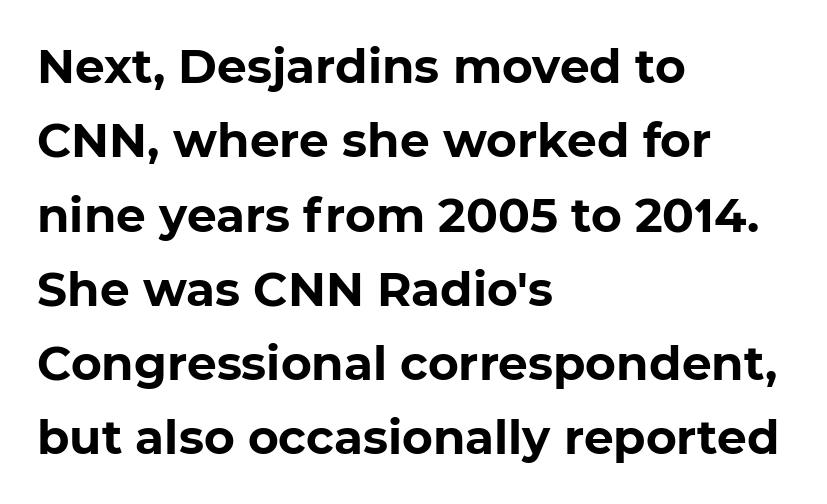
Q: Is the text bold? A: Yes.
Q: Is the typeface a serif or a sans-serif typeface? A: Sans-serif.
Q: Is the text underlined? A: No.
Q: How is the paragraph aligned? A: Left-aligned.
Q: Is the spacing between letters normal or unusually wide? A: Normal.
Q: Is the spacing between lines tight, normal or loose? A: Normal.
Q: Width (condensed, normal, or wide)? A: Normal.
Q: Stroke contrast? A: Low.
Q: x-height? A: Medium.
Q: Monospaced? A: No.
